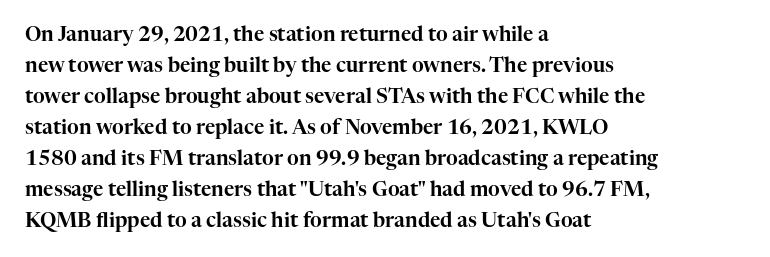
The image shows 20 px text type, upright; set left-aligned, normal line spacing (1.55x), normal letter spacing, not underlined.
